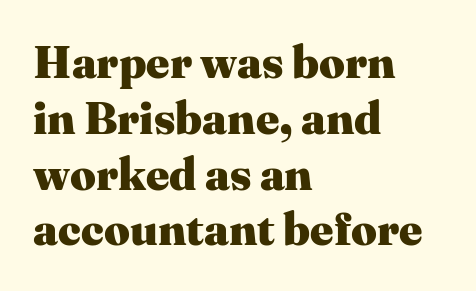
Beneath every word, the page is bare. The rag falls on the right side of this text block. Check where the strokes stop: tiny serifs finish them off. Each word holds together tightly as a unit, with standard inter-letter gaps. Heavy, bold letterforms.
